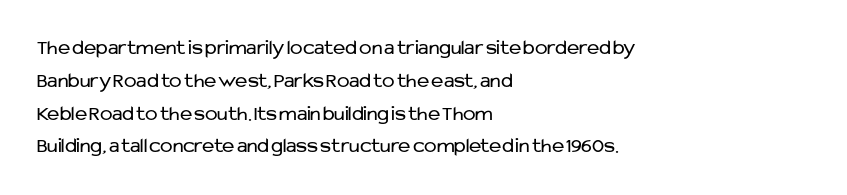
Upright lettering throughout. The rows are spaced the way most documents space them. These lines stack with their left ends in a neat column. The space beneath each line is pristine and unruled. This sample uses plain, unmodified letter spacing. Stem width sits at or under what a default text font uses.
